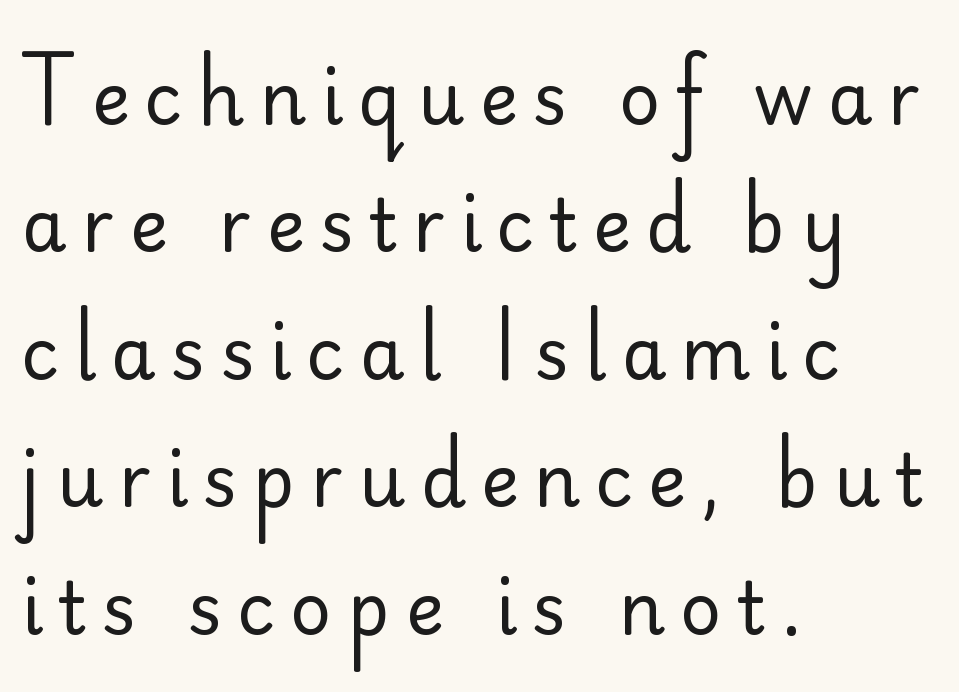
{"serif": "no", "italic": "no", "bold": "no", "weight": "regular", "width": "normal", "stroke_contrast": "low", "x_height": "small", "monospaced": "no", "underline": "no", "align": "left", "line_spacing_ratio": 1.77, "letter_spacing": "wide", "letter_spacing_em": 0.21, "glyph_px": 72}
